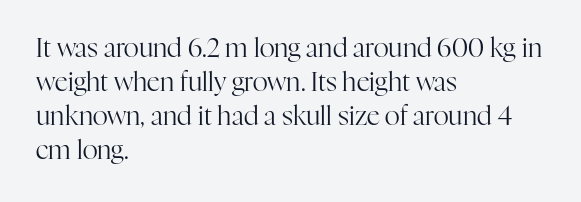
The image shows 26 px text type, upright; set left-aligned, normal line spacing (1.31x), normal letter spacing, not underlined.
